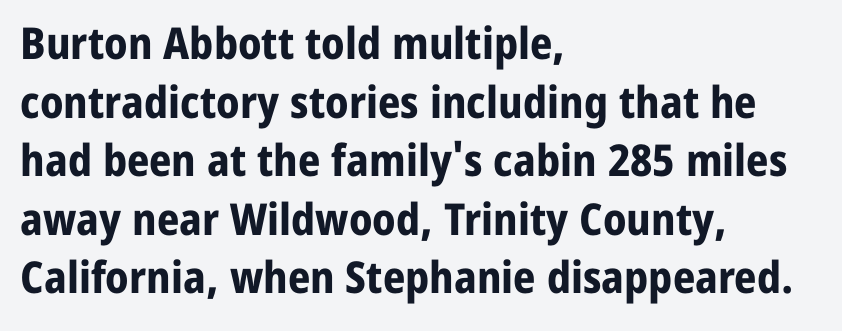
The face used here is a sans, in the tradition of grotesques and geometrics. In terms of leading, this rendering sits right in the middle. Nothing unusual about the tracking: characters are spaced as the font intends. The zone under the glyphs is completely vacant. Varying glyph widths throughout — classic text-font behaviour.
